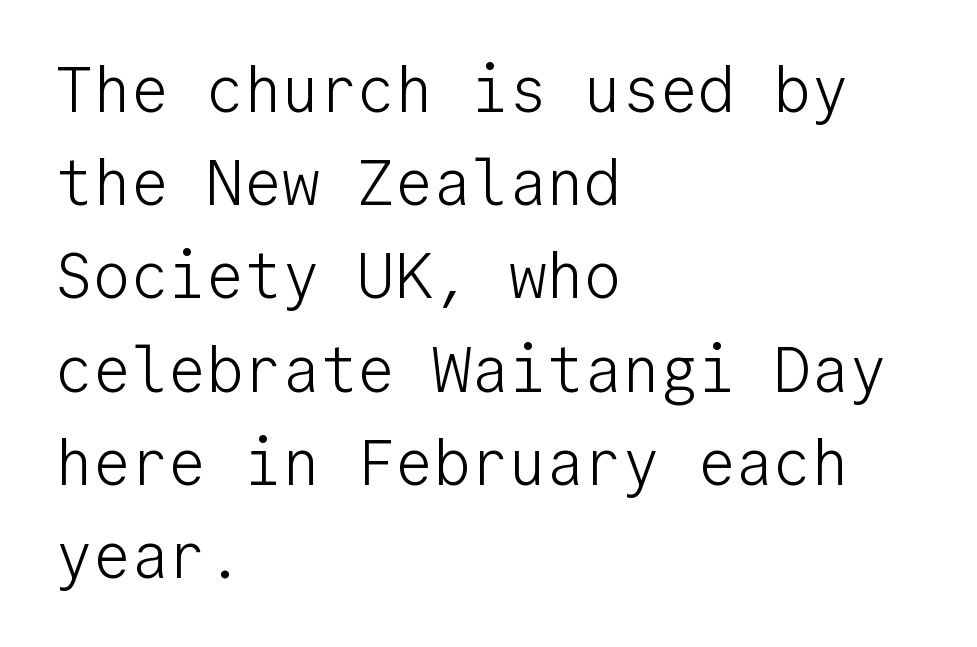
The designer went with a sans here, leaving each stem footless. Here the designer chose a console-style face with uniform glyph widths. Italic: no, the glyphs are upright roman. Vertical spacing — default. A student would call this left alignment; a typographer would say flush left, rag right.
